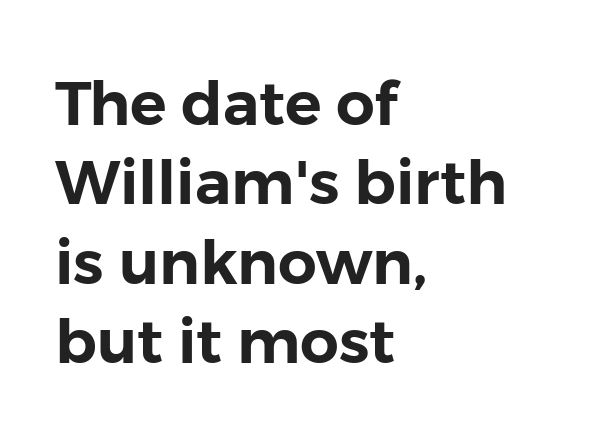
Q: Is the text italic (slanted)? A: No, it is upright.
Q: Is the typeface a serif or a sans-serif typeface? A: Sans-serif.
Q: Is the text underlined? A: No.
Q: How is the paragraph aligned? A: Left-aligned.
Q: Is the spacing between letters normal or unusually wide? A: Normal.
Q: Is the spacing between lines tight, normal or loose? A: Normal.
Q: Width (condensed, normal, or wide)? A: Normal.
Q: Stroke contrast? A: Low.
Q: x-height? A: Medium.
Q: Monospaced? A: No.
